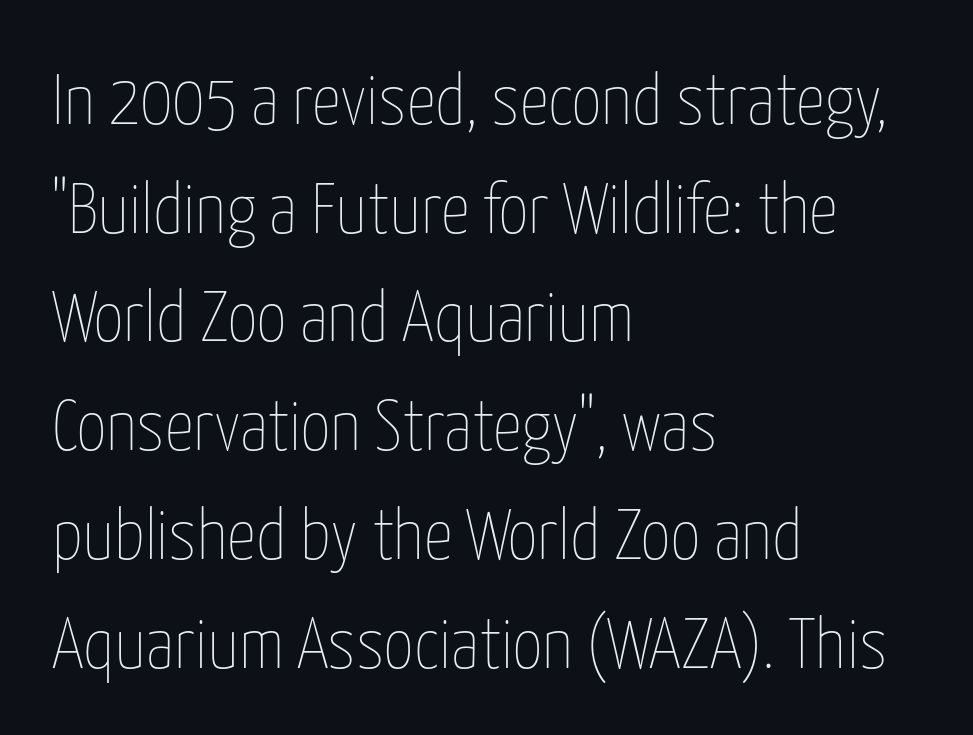
The image shows 72 px thin, condensed type, upright; set left-aligned, normal line spacing (1.51x), normal letter spacing, not underlined; low stroke contrast and a medium x-height.
